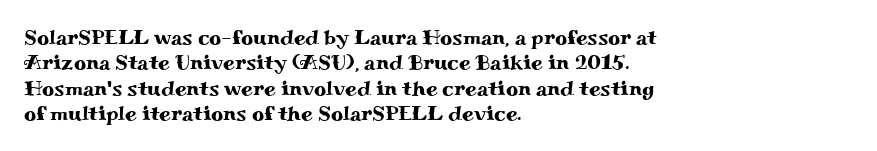
Q: Is the text italic (slanted)? A: No, it is upright.
Q: Is the text underlined? A: No.
Q: How is the paragraph aligned? A: Left-aligned.
Q: Is the spacing between letters normal or unusually wide? A: Normal.
